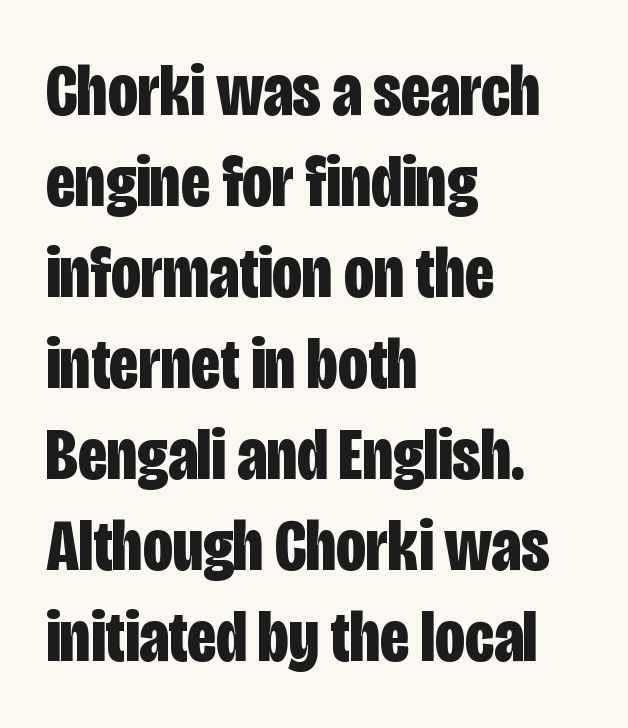
{"serif": "no", "italic": "no", "bold": "yes", "weight": "bold", "width": "condensed", "stroke_contrast": "low", "x_height": "large", "monospaced": "no", "underline": "no", "align": "left", "line_spacing_ratio": 1.23, "letter_spacing": "normal", "letter_spacing_em": 0.0, "glyph_px": 74}
